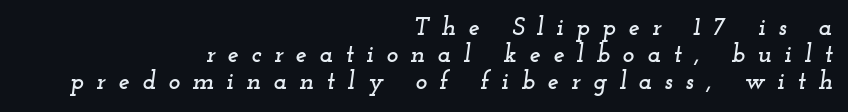
Notice how descenders almost collide with the ascenders below — that's tight leading. This rendering widens character spacing well past its baseline value. A flush-right, rag-left setting is used for this passage. Words float on clear page, feet unadorned.
